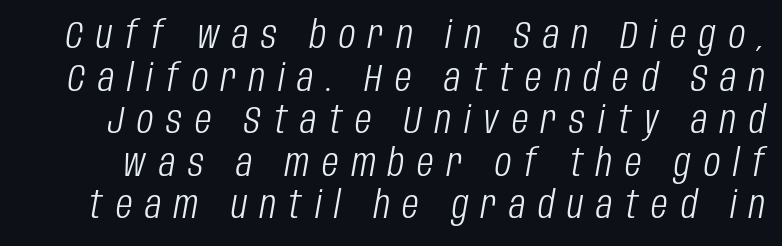
{"italic": "yes", "lean": "right", "slant_degrees": 10, "bold": "no", "weight": "light", "width": "condensed", "stroke_contrast": "low", "x_height": "large", "monospaced": "no", "underline": "no", "line_spacing": "tight", "line_spacing_ratio": 1.12, "letter_spacing": "wide", "letter_spacing_em": 0.34, "glyph_px": 38}
